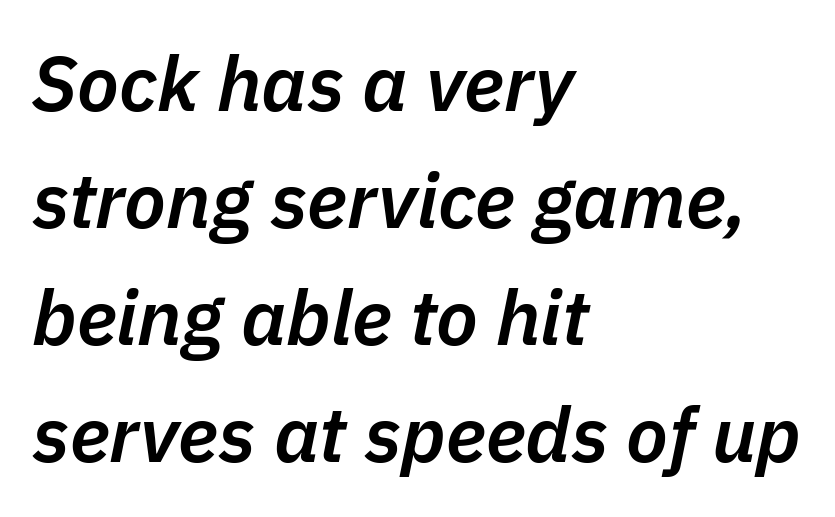
The image shows 77 px semibold type, italic (leaning right); set left-aligned, normal line spacing (1.52x), normal letter spacing, not underlined; low stroke contrast and a medium x-height.
